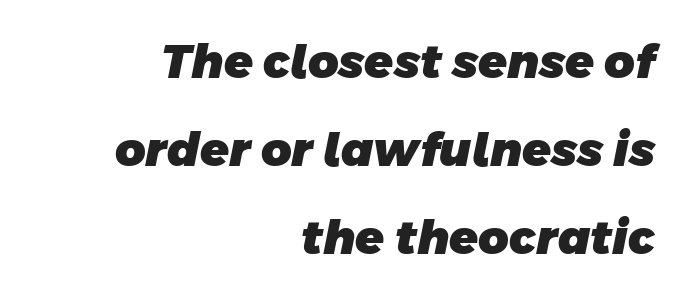
Q: Is the text bold? A: Yes.
Q: Is the typeface a serif or a sans-serif typeface? A: Sans-serif.
Q: Is the text underlined? A: No.
Q: How is the paragraph aligned? A: Right-aligned.
Q: Is the spacing between letters normal or unusually wide? A: Normal.
Q: Width (condensed, normal, or wide)? A: Normal.
Q: Stroke contrast? A: Low.
Q: x-height? A: Large.
Q: Monospaced? A: No.
